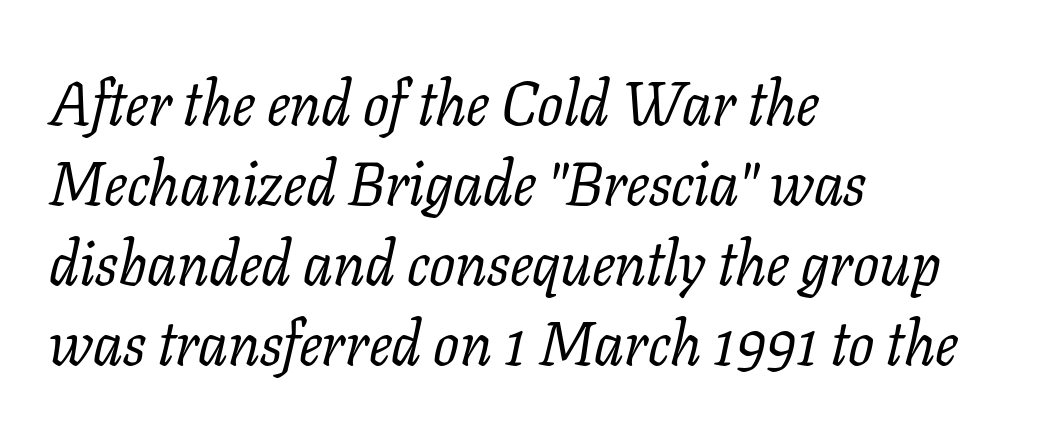
The image shows 61 px regular-weight serif type, italic (leaning right); set left-aligned, normal line spacing (1.31x), normal letter spacing, not underlined; low stroke contrast and a medium x-height.
